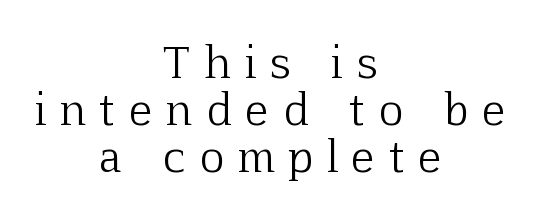
The image shows 42 px light serif type, upright; set centered, tight line spacing (1.12x), unusually wide letter spacing (+0.35 em), not underlined; low stroke contrast and a medium x-height.
